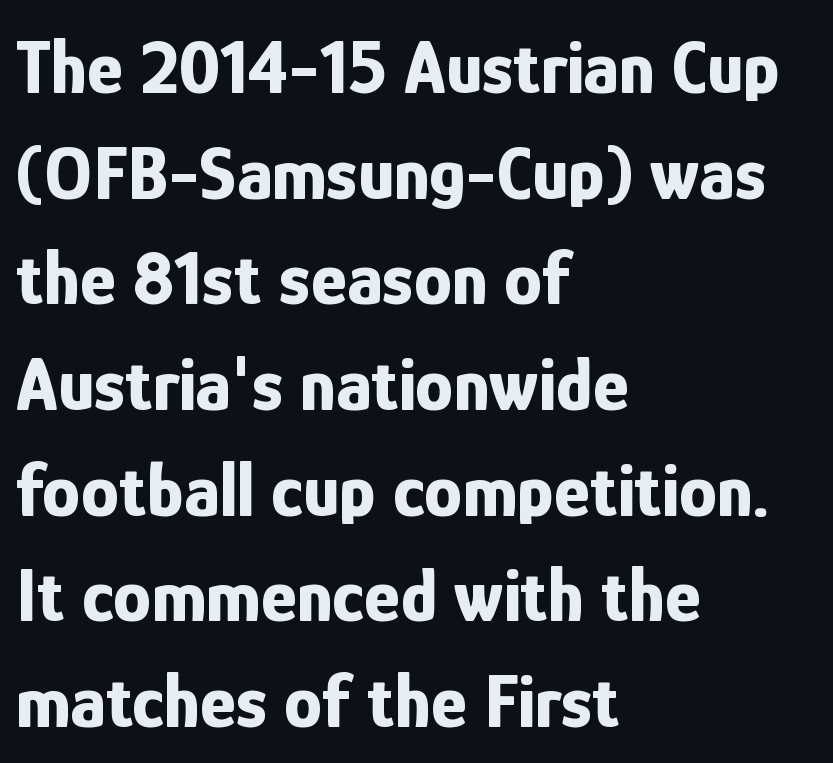
The image shows 76 px bold, condensed sans-serif type, upright; set left-aligned, normal line spacing (1.39x), normal letter spacing, not underlined; low stroke contrast and a medium x-height.
